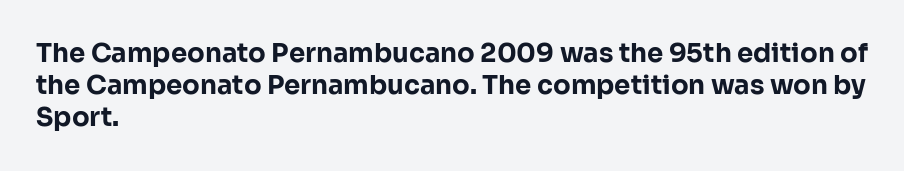
The image shows 26 px bold type, upright; set left-aligned, line spacing 1.24x, normal letter spacing, not underlined.
